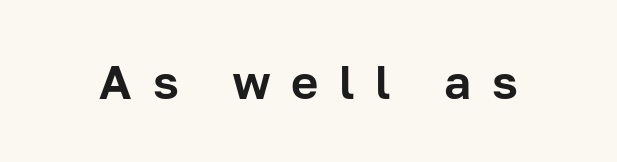
Q: Is the text italic (slanted)? A: No, it is upright.
Q: Is the typeface a serif or a sans-serif typeface? A: Sans-serif.
Q: Is the text underlined? A: No.
Q: Is the spacing between letters normal or unusually wide? A: Unusually wide.
Q: Width (condensed, normal, or wide)? A: Normal.
Q: Stroke contrast? A: Low.
Q: x-height? A: Medium.
Q: Monospaced? A: No.
